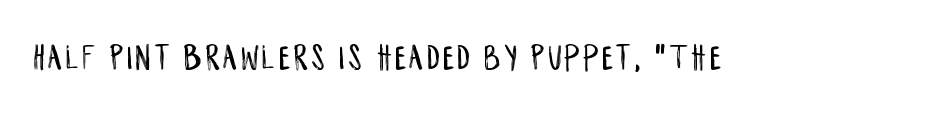
Q: Is the text italic (slanted)? A: No, it is upright.
Q: Is the typeface a serif or a sans-serif typeface? A: Sans-serif.
Q: Is the text underlined? A: No.
Q: Width (condensed, normal, or wide)? A: Condensed.
Q: Stroke contrast? A: Low.
Q: x-height? A: Large.
Q: Monospaced? A: No.
